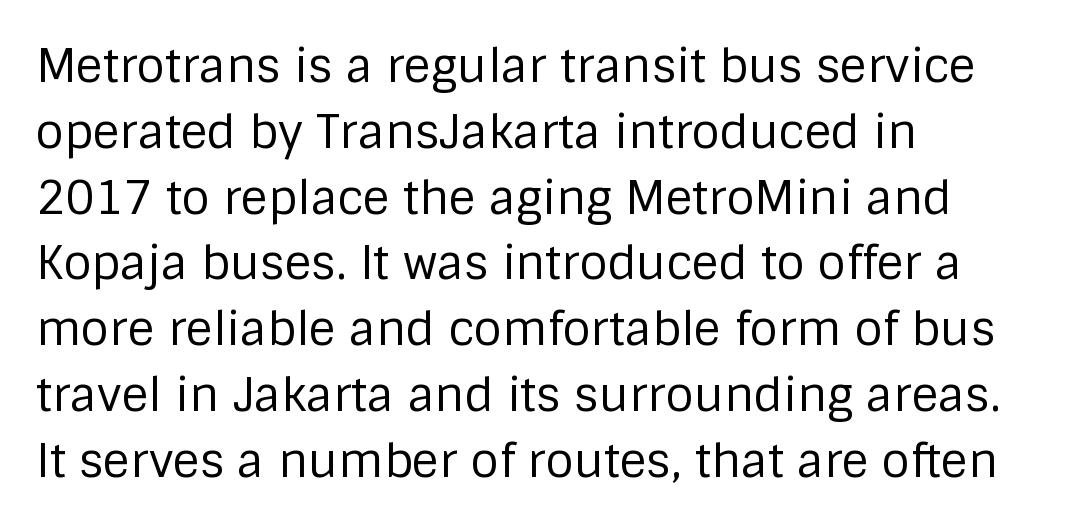
{"serif": "no", "italic": "no", "bold": "no", "weight": "regular", "width": "normal", "stroke_contrast": "low", "x_height": "large", "monospaced": "no", "underline": "no", "align": "left", "line_spacing": "normal", "line_spacing_ratio": 1.43, "letter_spacing": "normal", "letter_spacing_em": 0.0, "glyph_px": 46}
